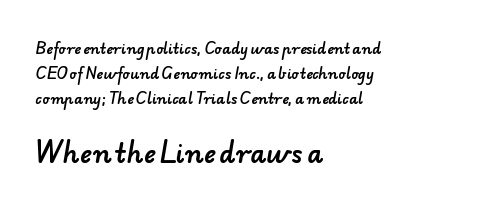
Q: Is the text underlined? A: No.
Q: How is the paragraph aligned? A: Left-aligned.
Q: Is the spacing between letters normal or unusually wide? A: Normal.
Q: Which block of text is set in a larger size, the first (top) or the second (bottom)? A: The second (bottom) one.
